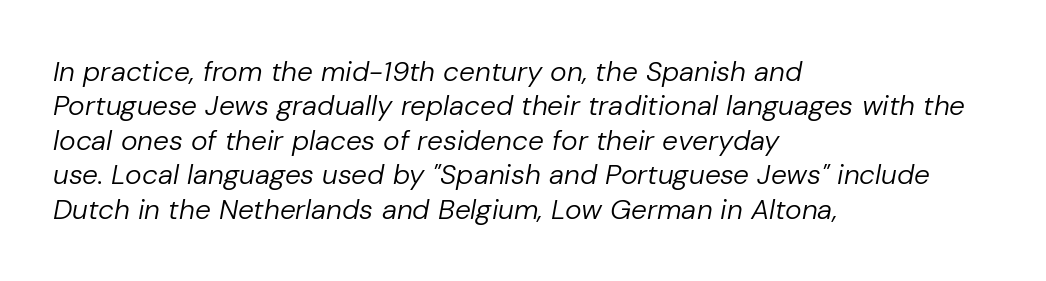
{"italic": "yes", "lean": "right", "slant_degrees": 10, "bold": "no", "weight": "regular", "width": "normal", "stroke_contrast": "low", "x_height": "medium", "monospaced": "no", "underline": "no", "align": "left", "line_spacing_ratio": 1.23, "letter_spacing": "normal", "letter_spacing_em": 0.0, "glyph_px": 28}
